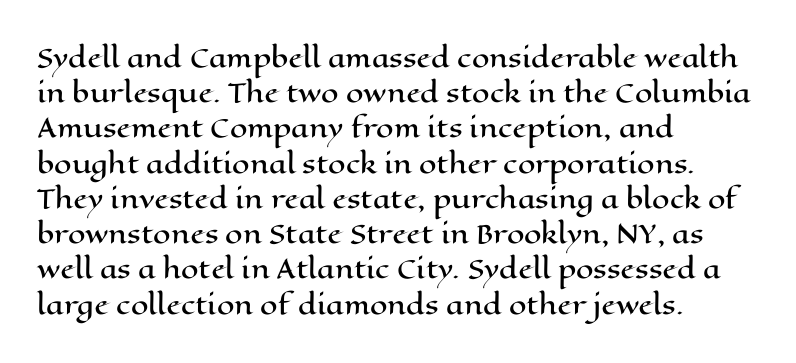
The image shows 25 px text type, upright; set left-aligned, normal line spacing (1.41x), normal letter spacing, not underlined.
